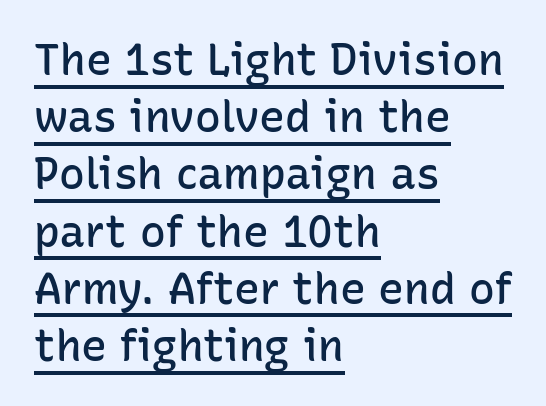
Q: Is the text bold? A: Semi-bold.
Q: Is the text italic (slanted)? A: No, it is upright.
Q: Is the typeface a serif or a sans-serif typeface? A: Sans-serif.
Q: Is the text underlined? A: Yes.
Q: How is the paragraph aligned? A: Left-aligned.
Q: Is the spacing between letters normal or unusually wide? A: Normal.
Q: Is the spacing between lines tight, normal or loose? A: Normal.
Q: Width (condensed, normal, or wide)? A: Normal.
Q: Stroke contrast? A: Low.
Q: x-height? A: Medium.
Q: Monospaced? A: No.
